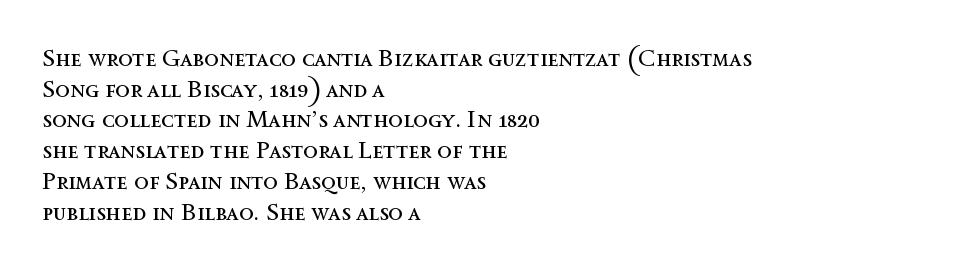
Q: Is the text bold? A: No.
Q: Is the text italic (slanted)? A: No, it is upright.
Q: Is the text underlined? A: No.
Q: How is the paragraph aligned? A: Left-aligned.
Q: Is the spacing between letters normal or unusually wide? A: Normal.
Q: Is the spacing between lines tight, normal or loose? A: Normal.
